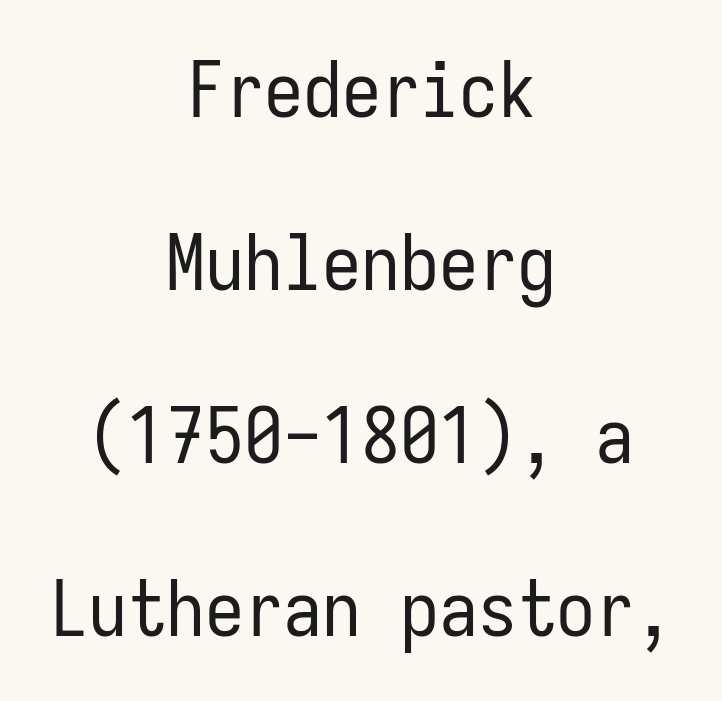
{"serif": "no", "italic": "no", "bold": "no", "weight": "regular", "width": "condensed", "stroke_contrast": "low", "x_height": "medium", "monospaced": "yes", "underline": "no", "align": "center", "line_spacing": "loose", "line_spacing_ratio": 2.22, "letter_spacing": "normal", "letter_spacing_em": 0.0, "glyph_px": 78}
